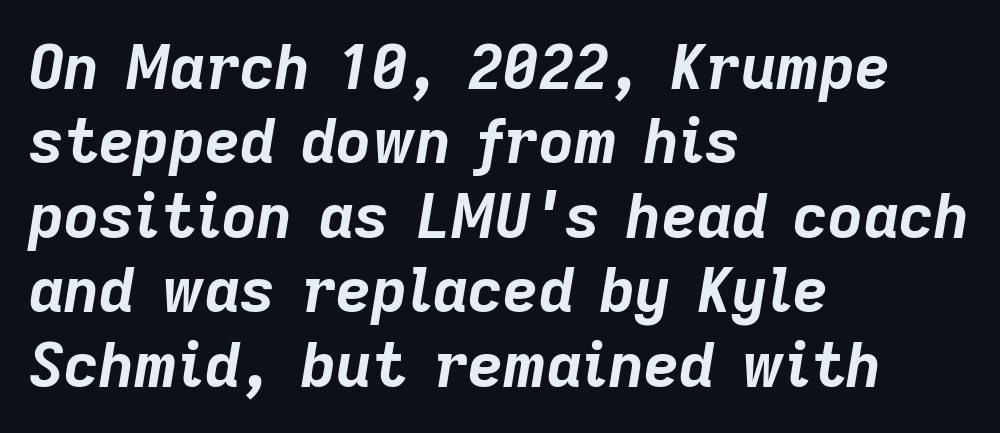
{"italic": "yes", "lean": "right", "slant_degrees": 9, "bold": "yes", "weight": "bold", "width": "normal", "stroke_contrast": "low", "x_height": "medium", "monospaced": "no", "underline": "no", "align": "left", "line_spacing_ratio": 1.22, "letter_spacing": "normal", "letter_spacing_em": 0.0, "glyph_px": 61}
